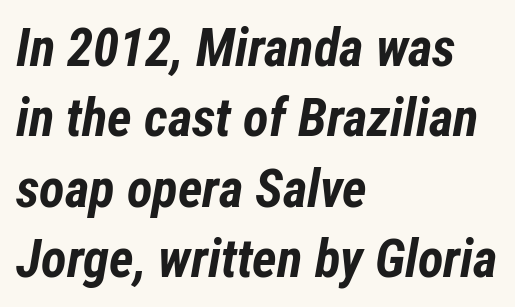
The image shows 53 px bold, condensed type, italic (leaning right); set left-aligned, normal line spacing (1.33x), normal letter spacing, not underlined; low stroke contrast and a medium x-height.
